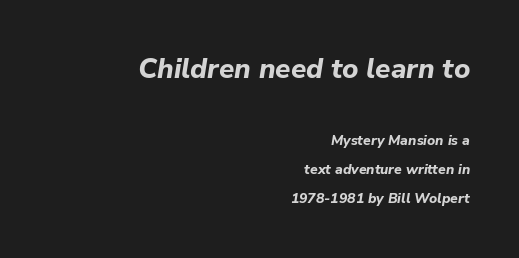
Spacing verdict: proportional, widths tailored to each character. How would I describe the line gaps? Wide and relaxed. Its strokes are broad and dark, the hallmark of bold type. It's the slanting kind of type.
